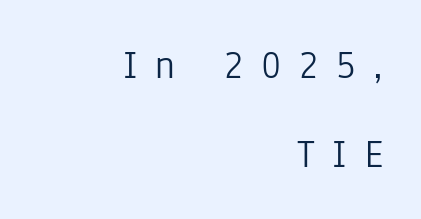
This sample uses expanded letter spacing, leaving extra air between glyphs. Type style note: lacks serifs. Do the characters align in a grid? No, the font is proportional. Type without underlining. Heaviness? Minimal to ordinary, like unemphasized prose. Notice how the passage keeps a crisp vertical edge on the right only.
